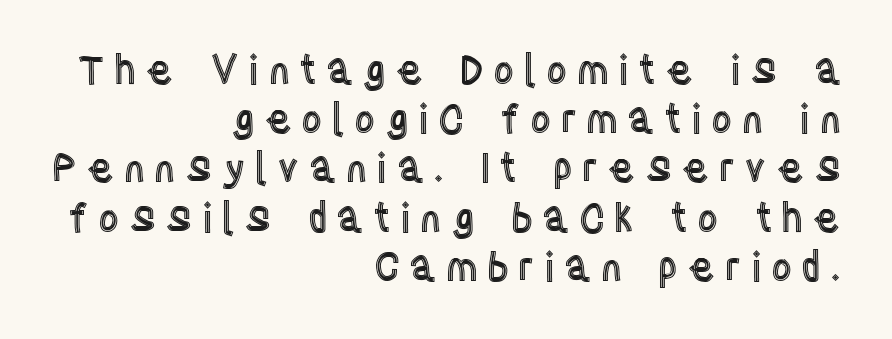
The letters advance in unequal steps, a hallmark of proportional type. Letter spacing: wide. Designer's note — italics off, roman on. Has an underline been added? It has not.
